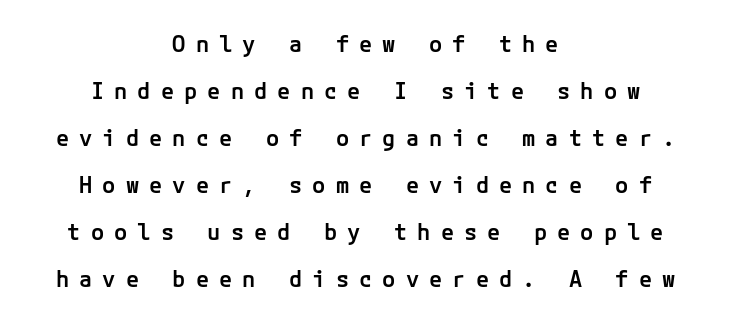
You could fit nearly another row in the gap between these rows. How are the letters spaced? Widely, with obvious added tracking. Decoration check: the copy has no underline. If you drew a line through each stem, it would be perfectly vertical. Where is the straight margin? There isn't one; the lines are centered.
